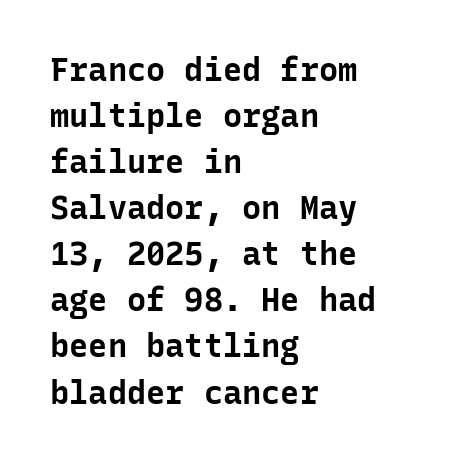
Q: Is the text bold? A: Yes.
Q: Is the text italic (slanted)? A: No, it is upright.
Q: Is the typeface a serif or a sans-serif typeface? A: Sans-serif.
Q: Is the text underlined? A: No.
Q: How is the paragraph aligned? A: Left-aligned.
Q: Is the spacing between letters normal or unusually wide? A: Normal.
Q: Is the spacing between lines tight, normal or loose? A: Normal.
Q: Width (condensed, normal, or wide)? A: Normal.
Q: Stroke contrast? A: Low.
Q: x-height? A: Medium.
Q: Monospaced? A: Yes.
